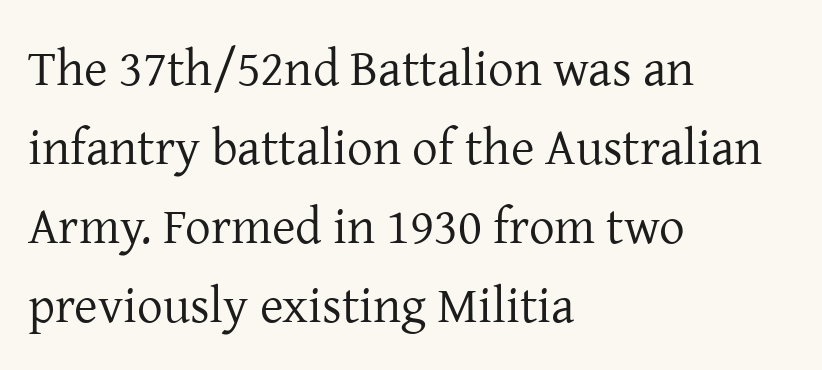
{"serif": "yes", "italic": "no", "bold": "no", "weight": "regular", "width": "normal", "stroke_contrast": "low", "x_height": "medium", "monospaced": "no", "underline": "no", "align": "left", "line_spacing": "normal", "line_spacing_ratio": 1.55, "letter_spacing": "normal", "letter_spacing_em": 0.0, "glyph_px": 51}
